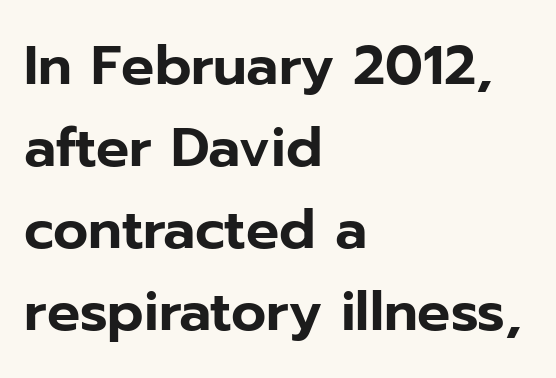
{"serif": "no", "italic": "no", "width": "normal", "stroke_contrast": "low", "x_height": "medium", "monospaced": "no", "underline": "no", "align": "left", "line_spacing": "normal", "line_spacing_ratio": 1.49, "letter_spacing": "normal", "letter_spacing_em": 0.0, "glyph_px": 55}
